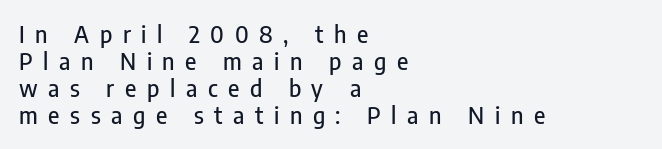
{"italic": "no", "underline": "no", "align": "left", "line_spacing_ratio": 1.17, "letter_spacing": "wide", "letter_spacing_em": 0.46, "glyph_px": 23}
